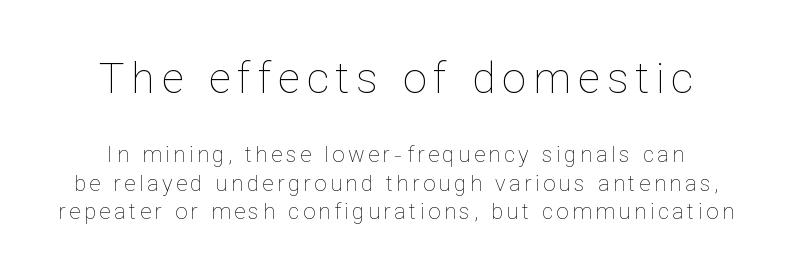
The image shows 43 px thin type, upright; set normal line spacing (1.31x), not underlined; the first (top) block is 1.95x larger; low stroke contrast and a medium x-height.
